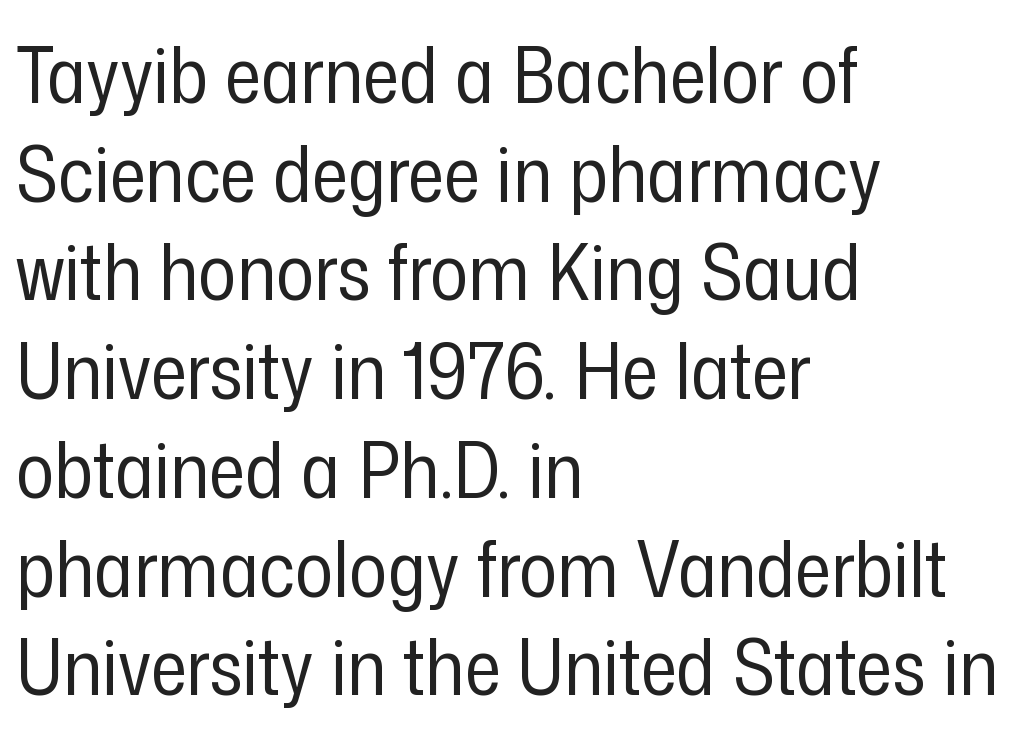
Teacher's note: observe the even left margin — that is flush-left alignment. The font family rendered here belongs to the sans-serif group. The passage shown stacks its lines at a standard gap. Heaviness? Minimal to ordinary, like unemphasized prose.
